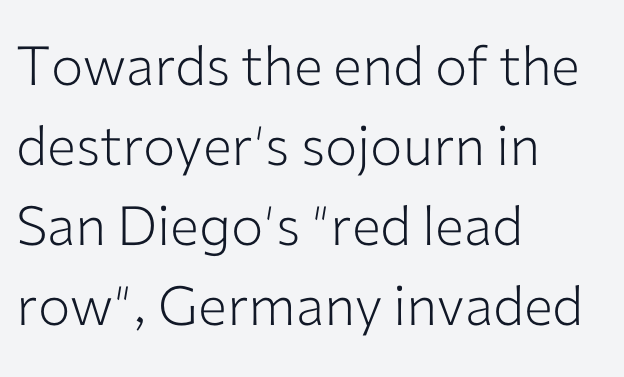
The image shows 54 px light sans-serif type, upright; set left-aligned, normal line spacing (1.48x), normal letter spacing, not underlined; low stroke contrast and a medium x-height.
